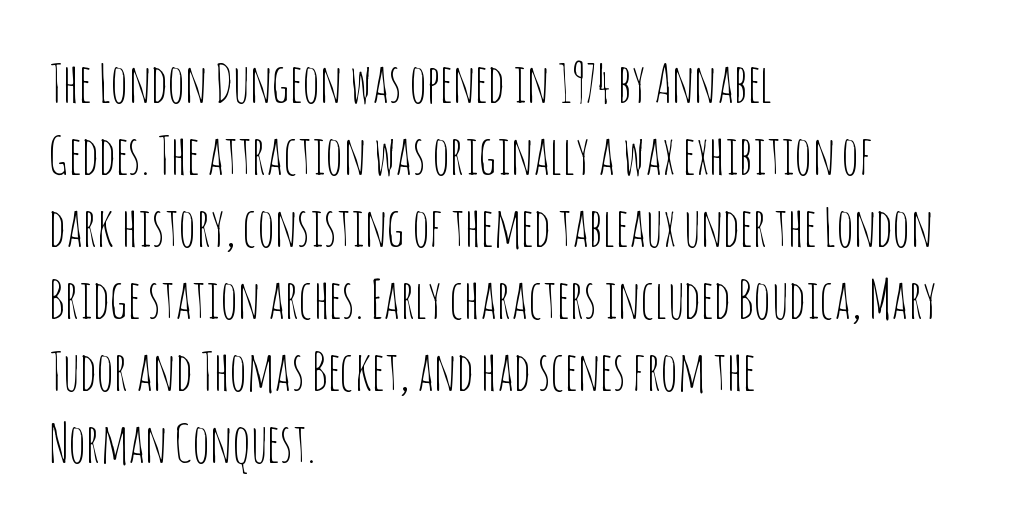
The image shows 53 px thin, condensed sans-serif type, upright; set left-aligned, normal line spacing (1.36x), normal letter spacing, not underlined; low stroke contrast and a large x-height.
